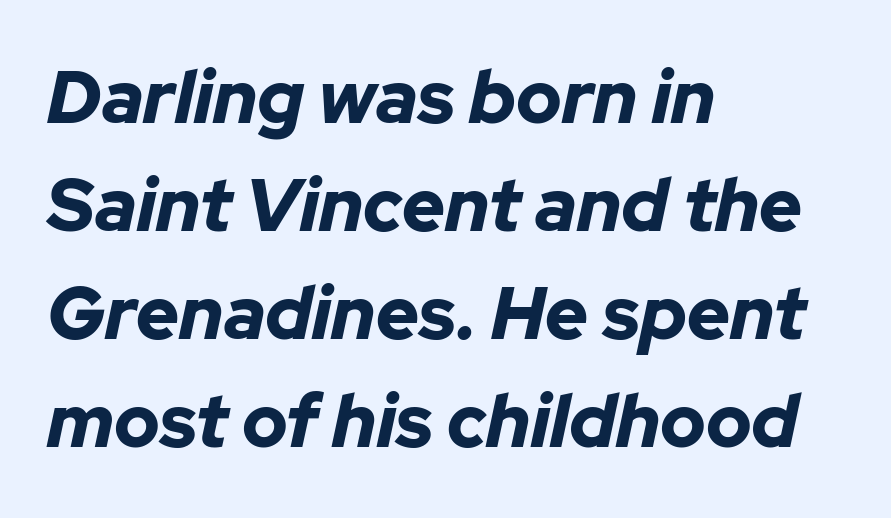
Do the characters align in a grid? No, the font is proportional. What's the leading like? Ordinary, nothing unusual. Weight check: bold — yes, fully. Underlining? Definitely not there. Does the lettering tilt? It does — this is italic. Caption: multi-line text, flush left, ragged right.
